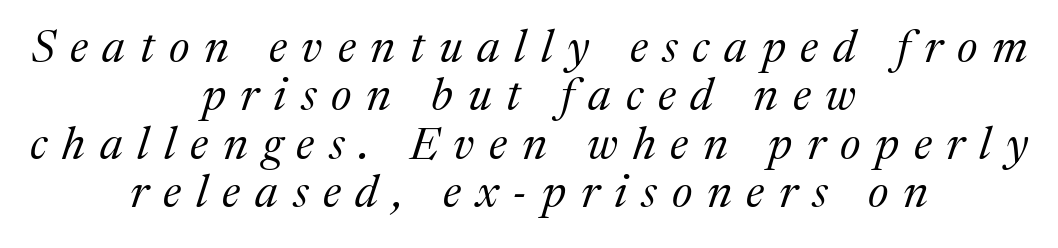
Q: Is the text bold? A: No.
Q: Is the text italic (slanted)? A: Yes, it leans right by about 17 degrees.
Q: Is the typeface a serif or a sans-serif typeface? A: Serif.
Q: Is the text underlined? A: No.
Q: How is the paragraph aligned? A: Centered.
Q: Is the spacing between letters normal or unusually wide? A: Unusually wide.
Q: Is the spacing between lines tight, normal or loose? A: Tight.
Q: Width (condensed, normal, or wide)? A: Normal.
Q: Stroke contrast? A: Medium.
Q: x-height? A: Medium.
Q: Monospaced? A: No.
